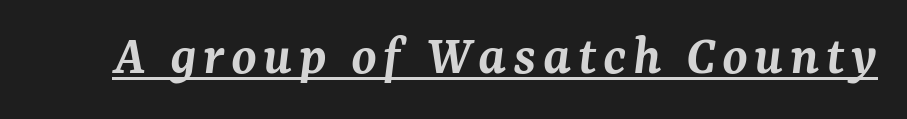
The image shows 58 px semibold serif type, italic (leaning right); set underlined; medium stroke contrast and a medium x-height.
